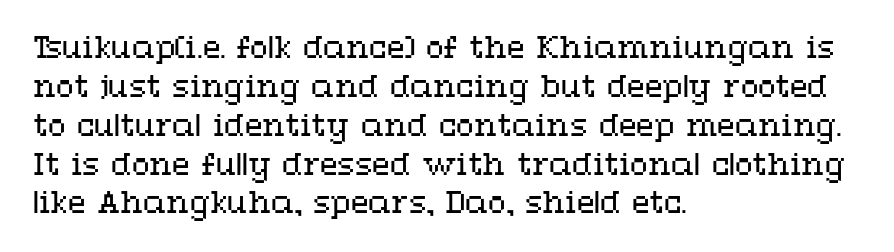
Q: Is the text bold? A: No.
Q: Is the text italic (slanted)? A: No, it is upright.
Q: Is the text underlined? A: No.
Q: How is the paragraph aligned? A: Left-aligned.
Q: Is the spacing between letters normal or unusually wide? A: Normal.
Q: Is the spacing between lines tight, normal or loose? A: Normal.
Q: Width (condensed, normal, or wide)? A: Wide.
Q: Stroke contrast? A: Medium.
Q: x-height? A: Medium.
Q: Monospaced? A: No.
